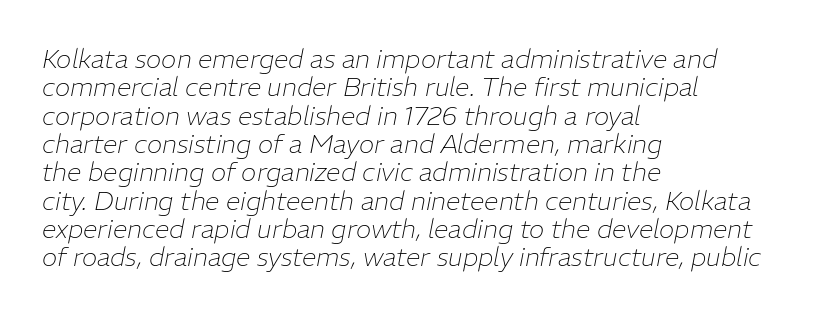
Between one letter and the next there's only the usual sliver of space. Bold? No — there's no thickening of the strokes. It's the slanting kind of type. This sample is left-justified, so line endings fall wherever the words run out. Descenders hang freely into open space.
